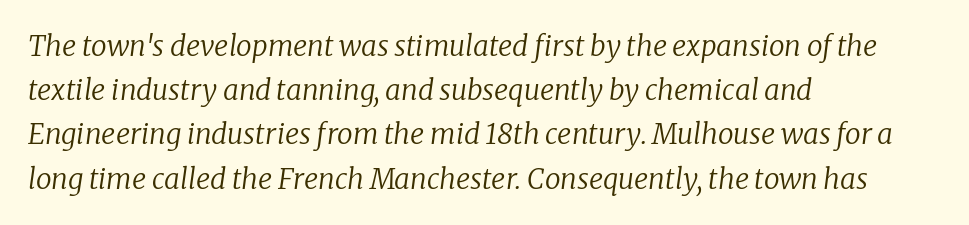
{"serif": "yes", "italic": "yes", "lean": "right", "slant_degrees": 8, "bold": "no", "weight": "regular", "width": "normal", "stroke_contrast": "low", "x_height": "medium", "monospaced": "no", "underline": "no", "align": "left", "line_spacing": "normal", "line_spacing_ratio": 1.58, "letter_spacing": "normal", "letter_spacing_em": 0.0, "glyph_px": 28}
